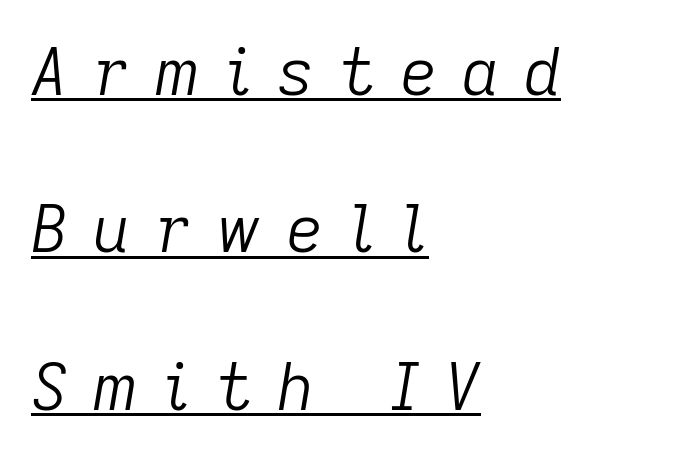
The image shows 65 px light type, italic (leaning right); set left-aligned, loose line spacing (2.42x), unusually wide letter spacing (+0.37 em), underlined; low stroke contrast and a medium x-height.
